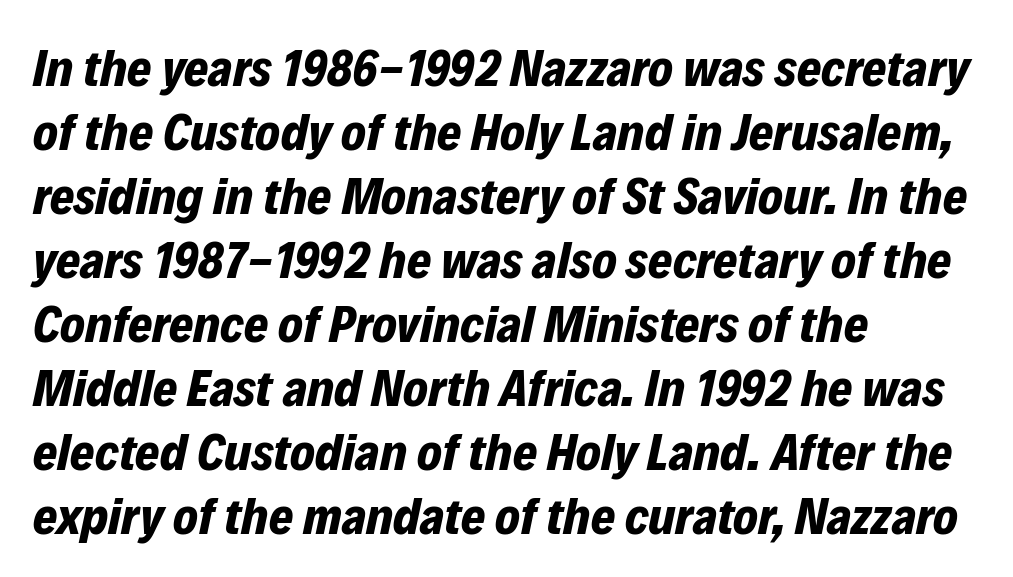
Q: Is the text bold? A: Yes.
Q: Is the text italic (slanted)? A: Yes, it leans right by about 12 degrees.
Q: Is the text underlined? A: No.
Q: How is the paragraph aligned? A: Left-aligned.
Q: Is the spacing between letters normal or unusually wide? A: Normal.
Q: Width (condensed, normal, or wide)? A: Normal.
Q: Stroke contrast? A: Low.
Q: x-height? A: Medium.
Q: Monospaced? A: No.
